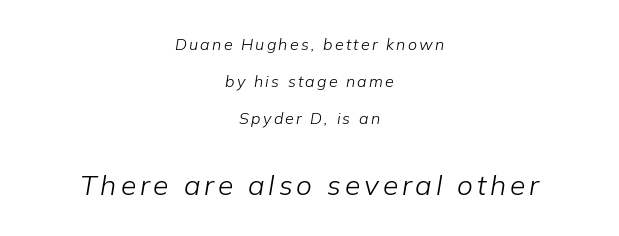
Q: Is the text bold? A: No.
Q: Is the text italic (slanted)? A: Yes, it leans right by about 9 degrees.
Q: Is the text underlined? A: No.
Q: How is the paragraph aligned? A: Centered.
Q: Is the spacing between lines tight, normal or loose? A: Loose.
Q: Which block of text is set in a larger size, the first (top) or the second (bottom)? A: The second (bottom) one.
Q: Width (condensed, normal, or wide)? A: Normal.
Q: Stroke contrast? A: Low.
Q: x-height? A: Medium.
Q: Monospaced? A: No.
